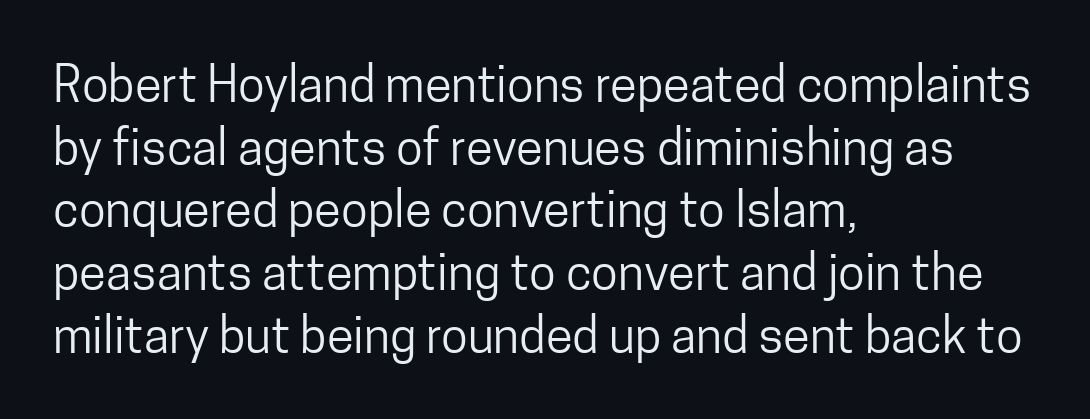
Q: Is the text bold? A: No.
Q: Is the text italic (slanted)? A: No, it is upright.
Q: Is the typeface a serif or a sans-serif typeface? A: Sans-serif.
Q: Is the text underlined? A: No.
Q: How is the paragraph aligned? A: Left-aligned.
Q: Is the spacing between letters normal or unusually wide? A: Normal.
Q: Is the spacing between lines tight, normal or loose? A: Normal.
Q: Width (condensed, normal, or wide)? A: Condensed.
Q: Stroke contrast? A: Low.
Q: x-height? A: Medium.
Q: Monospaced? A: No.
